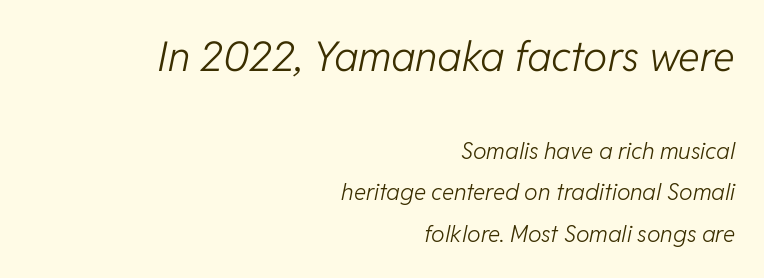
{"italic": "yes", "lean": "right", "slant_degrees": 11, "bold": "no", "weight": "light", "width": "normal", "stroke_contrast": "low", "x_height": "medium", "monospaced": "no", "underline": "no", "align": "right", "line_spacing_ratio": 1.79, "letter_spacing": "normal", "letter_spacing_em": 0.0, "larger_block": "first", "size_ratio": 1.78, "glyph_px": 41}
